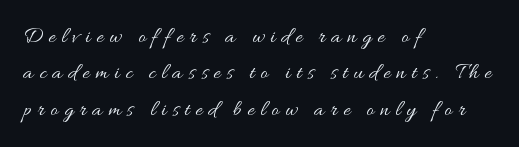
{"bold": "no", "underline": "no", "align": "left", "line_spacing": "normal", "line_spacing_ratio": 1.65, "letter_spacing": "wide", "letter_spacing_em": 0.27, "glyph_px": 22}
